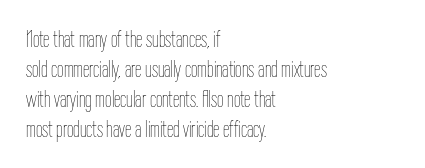
The image shows 23 px text type, upright; set left-aligned, normal line spacing (1.3x), normal letter spacing, not underlined.
